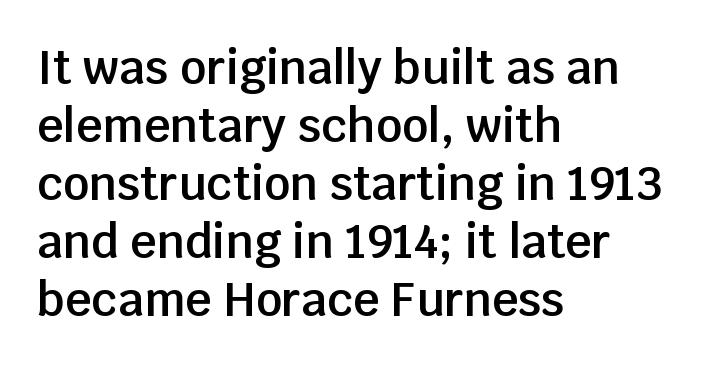
{"serif": "no", "italic": "no", "bold": "semi", "weight": "semibold", "width": "normal", "stroke_contrast": "low", "x_height": "large", "monospaced": "no", "underline": "no", "align": "left", "line_spacing": "normal", "line_spacing_ratio": 1.26, "letter_spacing": "normal", "letter_spacing_em": 0.0, "glyph_px": 46}
